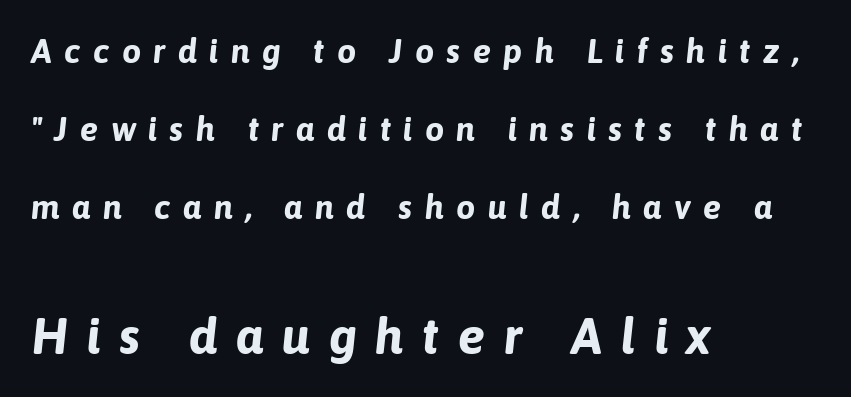
The lower block of text is set noticeably larger than the block above it. The rendering uses natural spacing where letterforms have individual widths. How are the letters spaced? Widely, with obvious added tracking. Line spacing here is loose. Strokes here are thick enough to call this a true bold. Reading down the block, your eye returns to a fixed left position each line.
